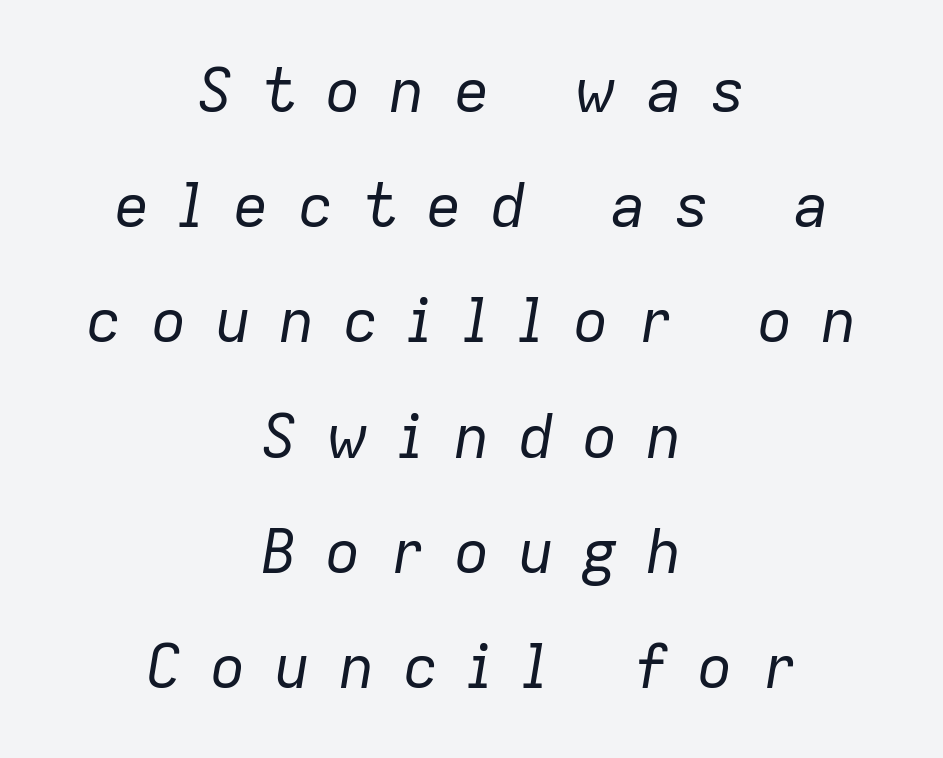
{"italic": "yes", "lean": "right", "slant_degrees": 9, "bold": "no", "weight": "regular", "width": "normal", "stroke_contrast": "low", "x_height": "medium", "monospaced": "no", "underline": "no", "align": "center", "line_spacing": "loose", "line_spacing_ratio": 1.92, "letter_spacing": "wide", "letter_spacing_em": 0.47, "glyph_px": 60}
